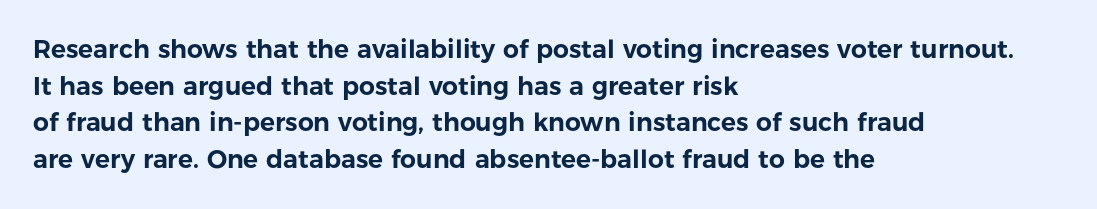
The image shows 25 px text type, upright; set left-aligned, normal line spacing (1.47x), normal letter spacing, not underlined.
